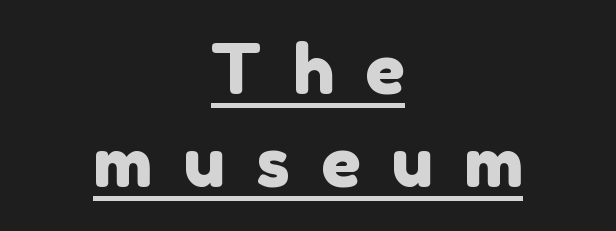
The image shows 69 px sans-serif type; set centered, normal line spacing (1.35x), unusually wide letter spacing (+0.45 em), underlined; low stroke contrast and a medium x-height.
